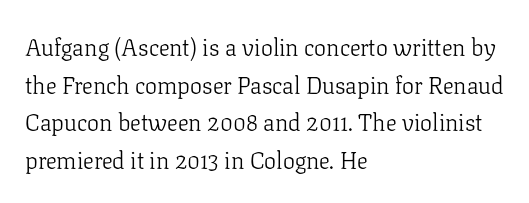
{"italic": "no", "bold": "no", "underline": "no", "align": "left", "line_spacing": "normal", "line_spacing_ratio": 1.57, "letter_spacing": "normal", "letter_spacing_em": 0.0, "glyph_px": 24}
